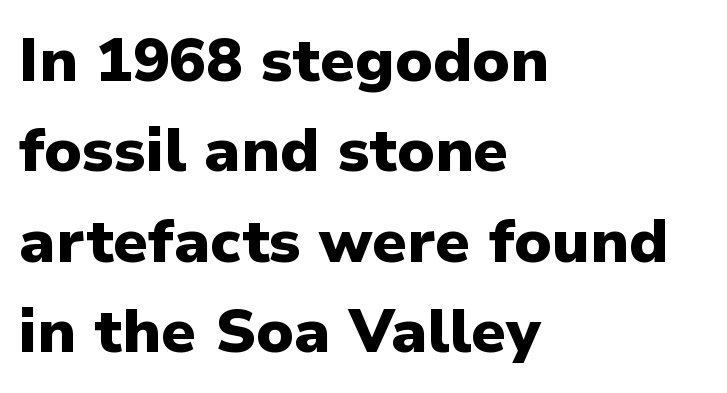
The rows are spaced the way most documents space them. This rendering features lettering with no underline. Character widths vary here, with narrow letters taking less room than wide ones. Leftover space on each line is placed entirely after the last word. The typeface chosen for these lines omits serifs. Emphasis by weight is at full strength: bold.
